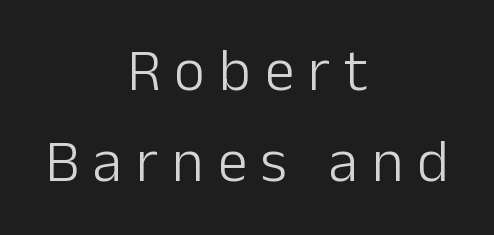
The image shows 60 px light sans-serif type, upright; set centered, normal line spacing (1.52x), unusually wide letter spacing (+0.23 em), not underlined; low stroke contrast and a medium x-height.
